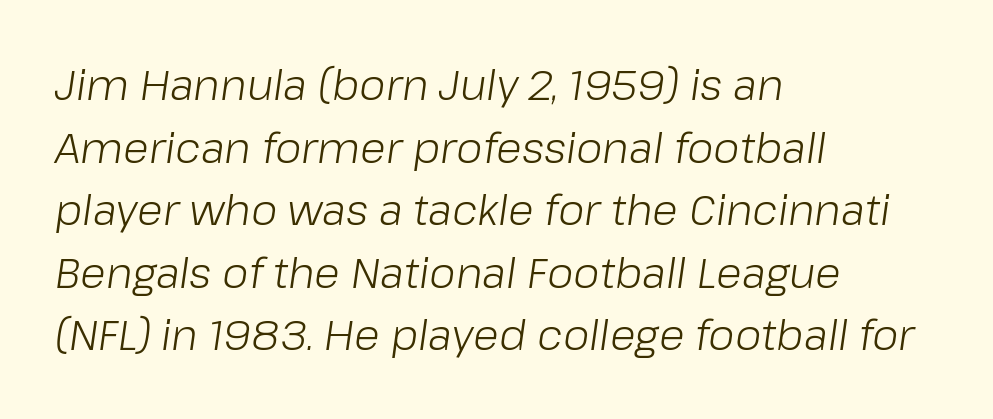
The image shows 42 px light type, italic (leaning right); set left-aligned, normal line spacing (1.49x), normal letter spacing, not underlined; low stroke contrast and a medium x-height.
